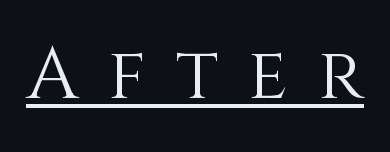
{"italic": "no", "bold": "no", "weight": "light", "width": "normal", "stroke_contrast": "medium", "x_height": "large", "monospaced": "no", "underline": "yes", "letter_spacing": "wide", "letter_spacing_em": 0.41, "glyph_px": 73}
